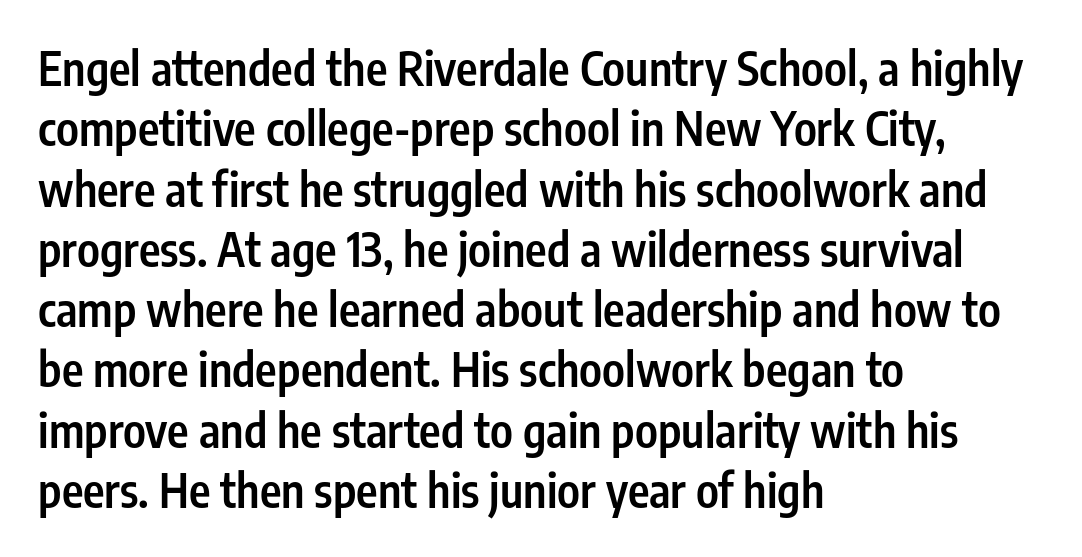
{"serif": "no", "italic": "no", "bold": "semi", "weight": "semibold", "width": "condensed", "stroke_contrast": "low", "x_height": "medium", "monospaced": "no", "underline": "no", "align": "left", "line_spacing": "normal", "line_spacing_ratio": 1.31, "letter_spacing": "normal", "letter_spacing_em": 0.0, "glyph_px": 46}
